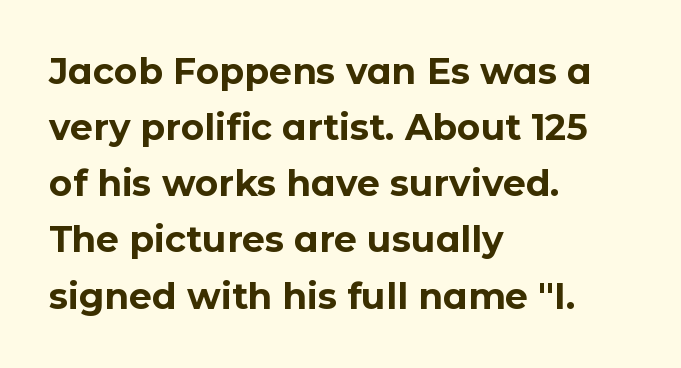
The image shows 36 px bold sans-serif type, upright; set left-aligned, normal line spacing (1.56x), normal letter spacing, not underlined; low stroke contrast and a medium x-height.
